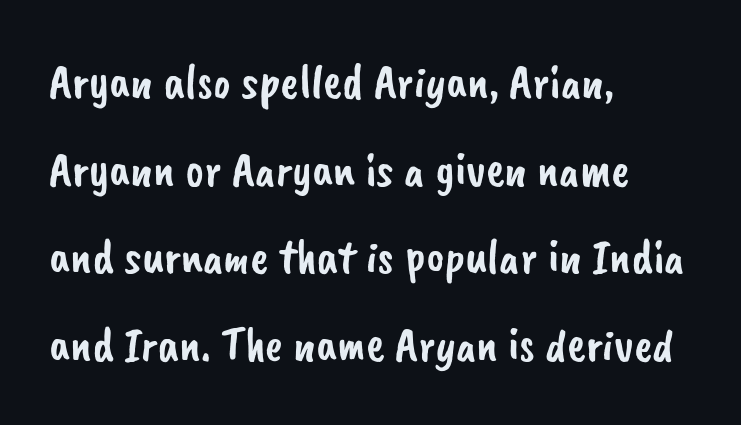
The image shows 49 px sans-serif type; set left-aligned, line spacing 1.79x, normal letter spacing, not underlined; low stroke contrast and a small x-height.
